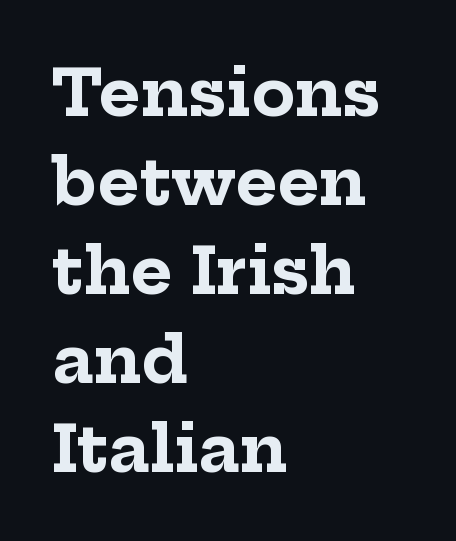
Q: Is the text bold? A: Yes.
Q: Is the text italic (slanted)? A: No, it is upright.
Q: Is the typeface a serif or a sans-serif typeface? A: Serif.
Q: Is the text underlined? A: No.
Q: How is the paragraph aligned? A: Left-aligned.
Q: Is the spacing between letters normal or unusually wide? A: Normal.
Q: Is the spacing between lines tight, normal or loose? A: Normal.
Q: Width (condensed, normal, or wide)? A: Normal.
Q: Stroke contrast? A: Low.
Q: x-height? A: Medium.
Q: Monospaced? A: No.
